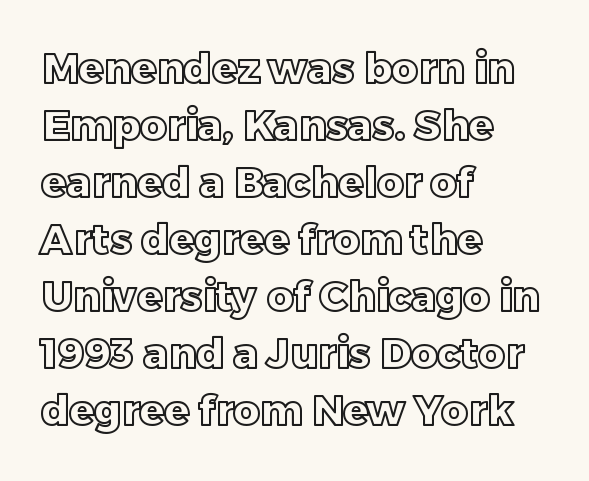
Q: Is the text italic (slanted)? A: No, it is upright.
Q: Is the text underlined? A: No.
Q: How is the paragraph aligned? A: Left-aligned.
Q: Is the spacing between letters normal or unusually wide? A: Normal.
Q: Is the spacing between lines tight, normal or loose? A: Normal.
Q: Width (condensed, normal, or wide)? A: Normal.
Q: x-height? A: Large.
Q: Monospaced? A: No.
